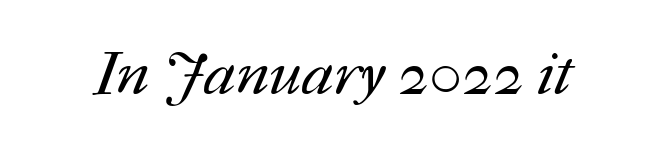
Q: Is the text bold? A: No.
Q: Is the text underlined? A: No.
Q: Is the spacing between letters normal or unusually wide? A: Normal.
Q: Width (condensed, normal, or wide)? A: Normal.
Q: Stroke contrast? A: Medium.
Q: x-height? A: Medium.
Q: Monospaced? A: No.
